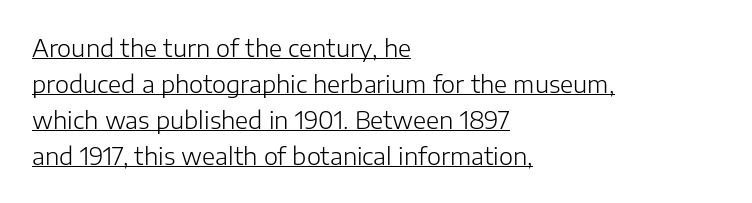
The image shows 24 px text type, upright; set left-aligned, normal line spacing (1.5x), normal letter spacing, underlined.
